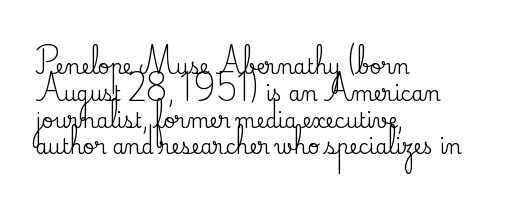
The image shows 20 px text type, upright; set left-aligned, normal line spacing (1.34x), normal letter spacing, not underlined.
